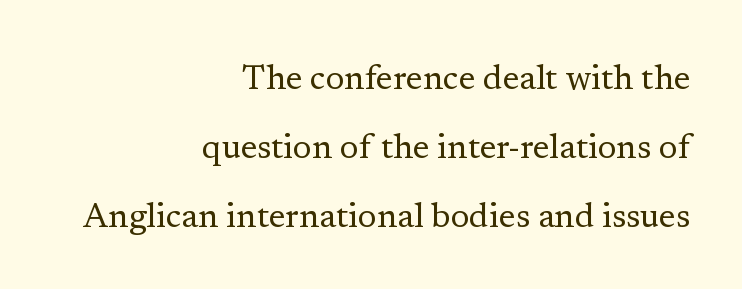
The gap between lines stays unmarked. The weight would be labelled regular, book, light, or lighter still. The type is set solid horizontally, with unmodified tracking. Do the letters lean? They stand straight. The text was rendered using a seriffed face with decorative stroke endings. You could not count columns in this text — the font is proportionally spaced.
